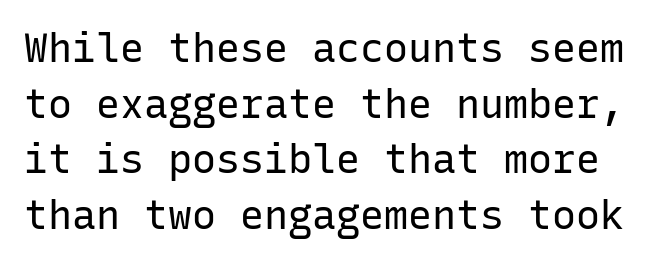
Interline gaps are of average width in this sample. The letters march in equal steps, a hallmark of fixed-pitch type. Check under the words: just untouched page. Observe the absence of serifs on each vertical stroke in this sample. Does the lettering tilt? It doesn't — this is upright. Weight: in the light-to-regular range.
